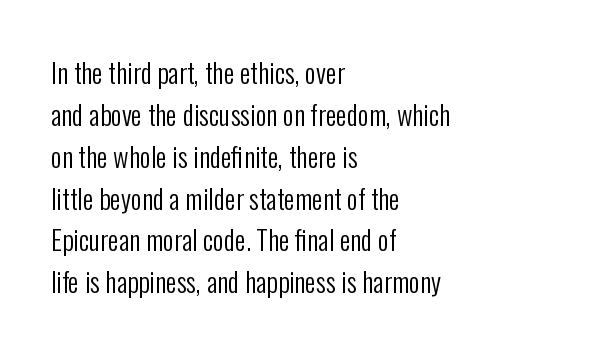
Q: Is the text bold? A: No.
Q: Is the text italic (slanted)? A: No, it is upright.
Q: Is the text underlined? A: No.
Q: How is the paragraph aligned? A: Left-aligned.
Q: Is the spacing between letters normal or unusually wide? A: Normal.
Q: Is the spacing between lines tight, normal or loose? A: Normal.
